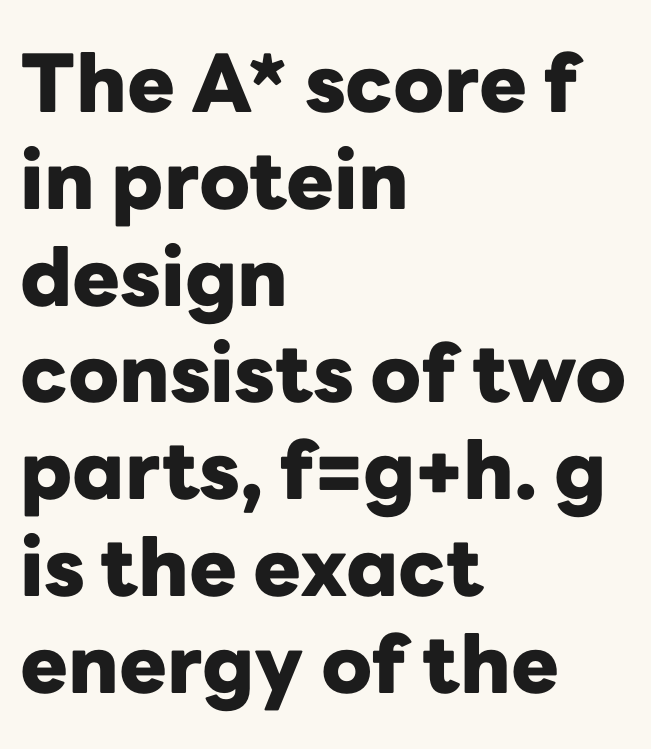
Q: Is the text bold? A: Yes.
Q: Is the text italic (slanted)? A: No, it is upright.
Q: Is the typeface a serif or a sans-serif typeface? A: Sans-serif.
Q: Is the text underlined? A: No.
Q: How is the paragraph aligned? A: Left-aligned.
Q: Is the spacing between letters normal or unusually wide? A: Normal.
Q: Width (condensed, normal, or wide)? A: Normal.
Q: Stroke contrast? A: Low.
Q: x-height? A: Medium.
Q: Monospaced? A: No.
